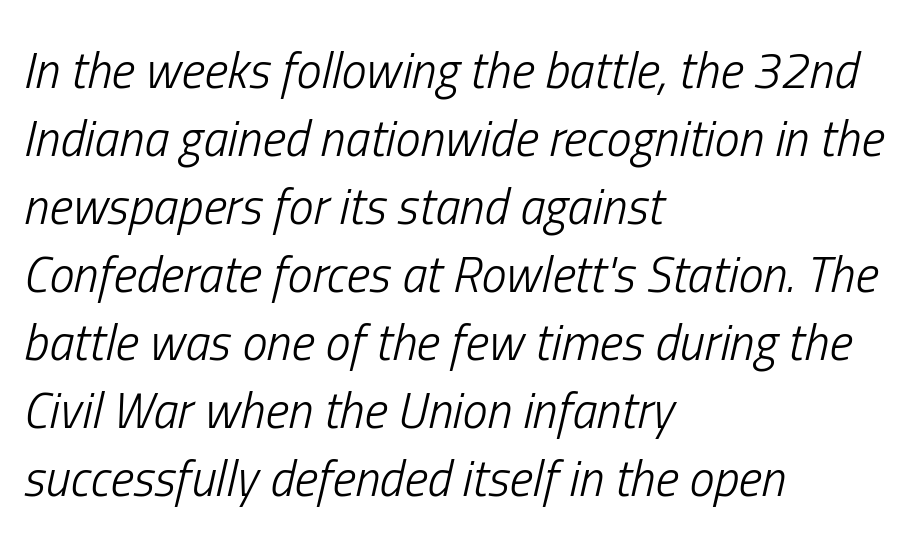
Q: Is the text bold? A: No.
Q: Is the text italic (slanted)? A: Yes, it leans right by about 13 degrees.
Q: Is the text underlined? A: No.
Q: How is the paragraph aligned? A: Left-aligned.
Q: Is the spacing between letters normal or unusually wide? A: Normal.
Q: Is the spacing between lines tight, normal or loose? A: Normal.
Q: Width (condensed, normal, or wide)? A: Condensed.
Q: Stroke contrast? A: Low.
Q: x-height? A: Medium.
Q: Monospaced? A: No.
